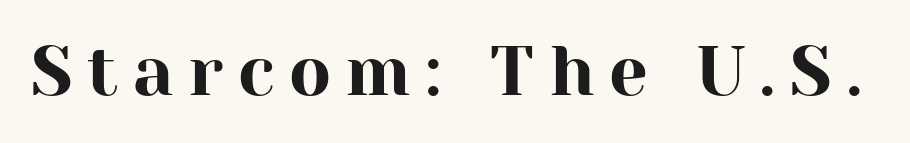
Are there feet on the stems? There are — it's a serif. Bare-footed words on every line. The face used here is proportionally spaced, like ordinary book or web type. The letterforms stand isolated, each surrounded by extra space. Designer's note — italics off, roman on.
